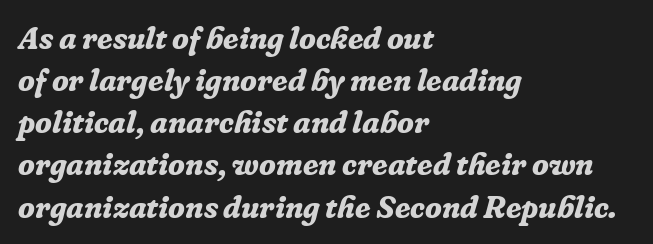
The image shows 31 px bold serif type, italic (leaning right); set left-aligned, normal line spacing (1.36x), normal letter spacing, not underlined; low stroke contrast and a medium x-height.
